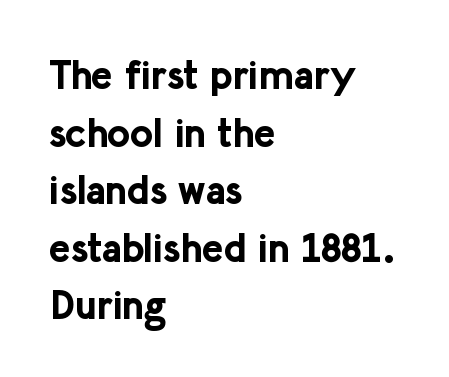
The image shows 40 px bold sans-serif type, upright; set left-aligned, normal line spacing (1.44x), normal letter spacing, not underlined; low stroke contrast and a medium x-height.
